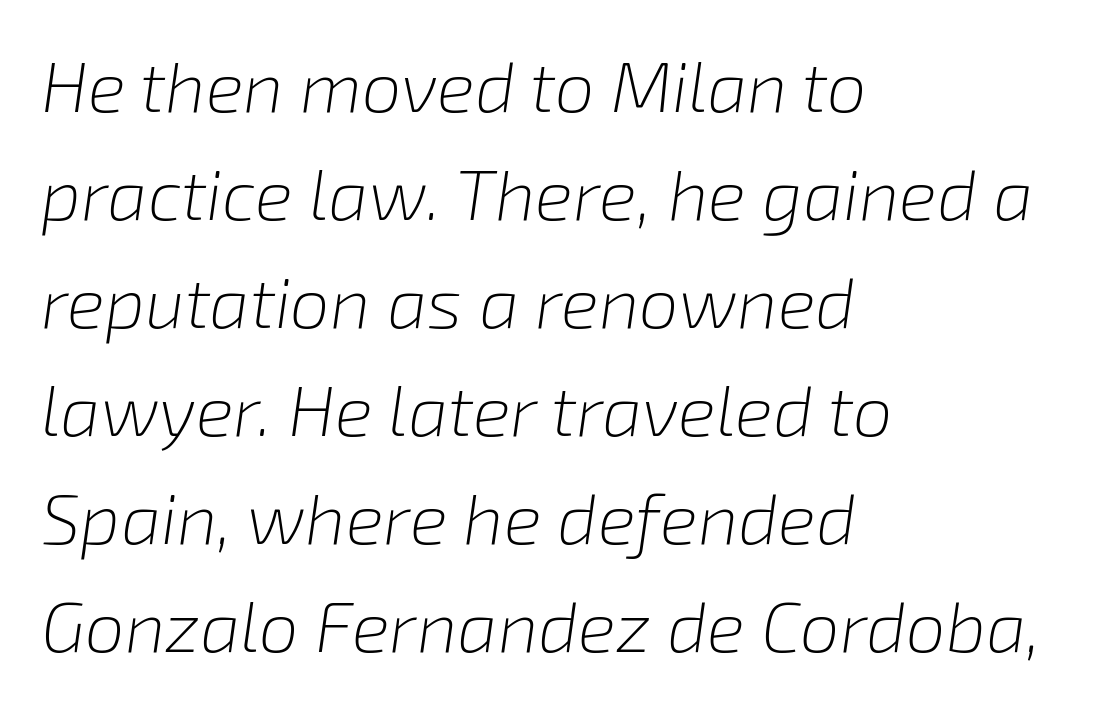
The image shows 71 px light type, italic (leaning right); set left-aligned, normal line spacing (1.52x), normal letter spacing, not underlined; low stroke contrast and a medium x-height.
